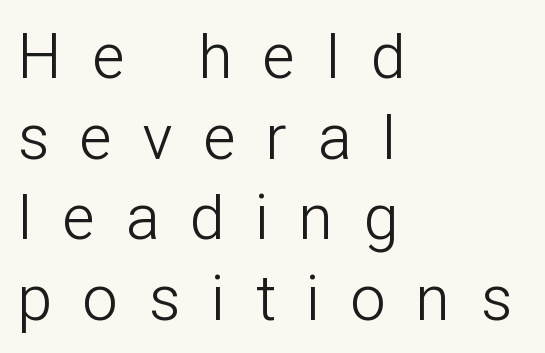
{"serif": "no", "italic": "no", "bold": "no", "weight": "light", "width": "condensed", "stroke_contrast": "low", "x_height": "medium", "monospaced": "no", "underline": "no", "align": "left", "line_spacing": "normal", "line_spacing_ratio": 1.28, "letter_spacing": "wide", "letter_spacing_em": 0.5, "glyph_px": 63}
